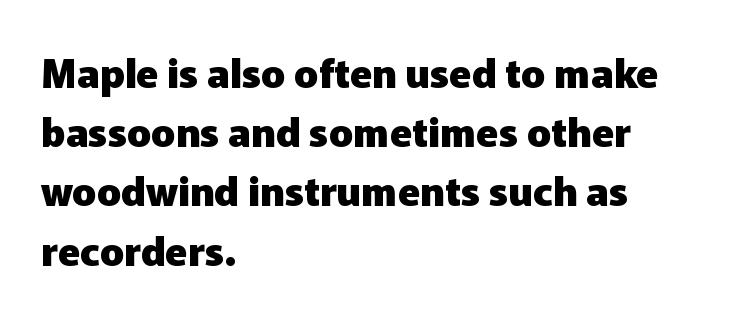
Q: Is the text bold? A: Yes.
Q: Is the text italic (slanted)? A: No, it is upright.
Q: Is the typeface a serif or a sans-serif typeface? A: Sans-serif.
Q: Is the text underlined? A: No.
Q: How is the paragraph aligned? A: Left-aligned.
Q: Is the spacing between letters normal or unusually wide? A: Normal.
Q: Is the spacing between lines tight, normal or loose? A: Normal.
Q: Width (condensed, normal, or wide)? A: Normal.
Q: Stroke contrast? A: Low.
Q: x-height? A: Medium.
Q: Monospaced? A: No.
